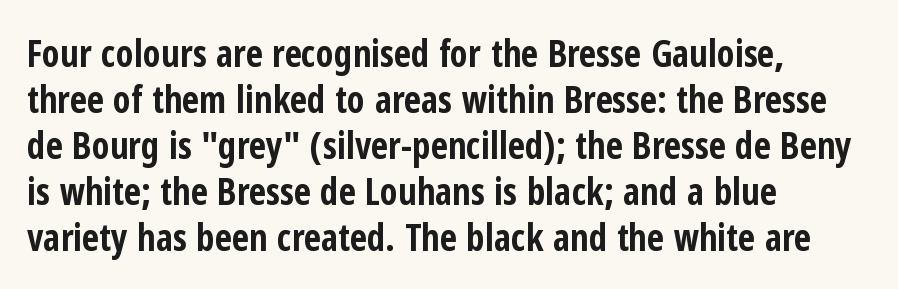
{"serif": "no", "italic": "no", "bold": "yes", "weight": "bold", "width": "condensed", "stroke_contrast": "low", "x_height": "medium", "monospaced": "no", "underline": "no", "align": "left", "line_spacing_ratio": 1.24, "letter_spacing": "normal", "letter_spacing_em": 0.0, "glyph_px": 37}
